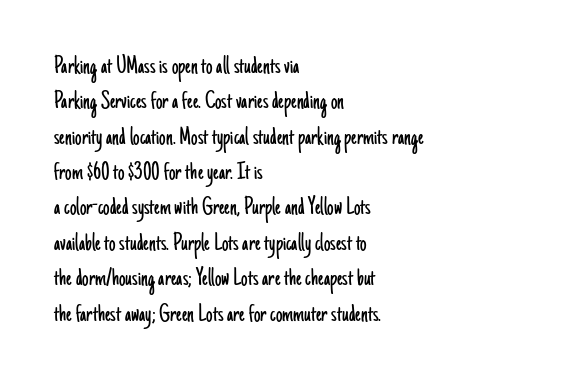
Vertically, the passage feels balanced, rows spaced as you'd expect. No italicization has been applied; the sample stays upright. A bare baseline throughout the passage. Think standard paragraph weight, or any step lighter than that.
